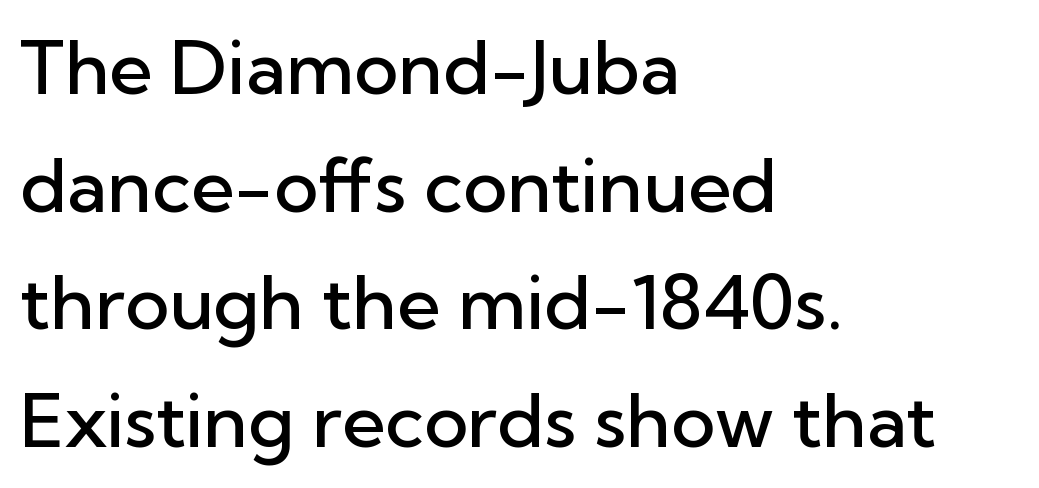
The image shows 75 px semibold sans-serif type, upright; set left-aligned, normal line spacing (1.57x), normal letter spacing, not underlined; low stroke contrast and a medium x-height.
